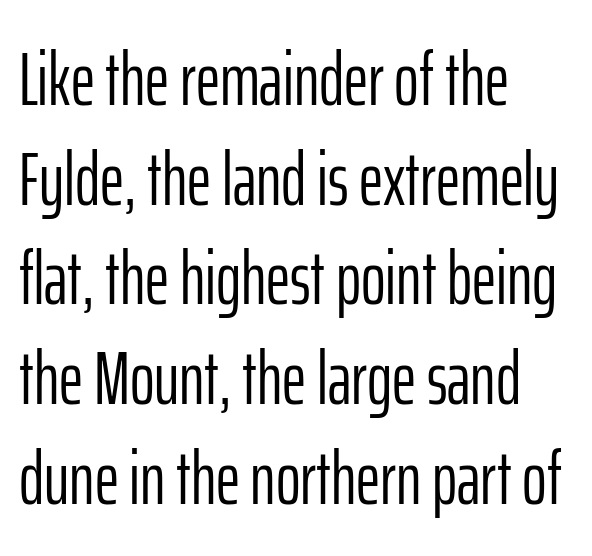
The image shows 75 px light, condensed sans-serif type, upright; set left-aligned, normal line spacing (1.33x), normal letter spacing, not underlined; low stroke contrast and a medium x-height.
